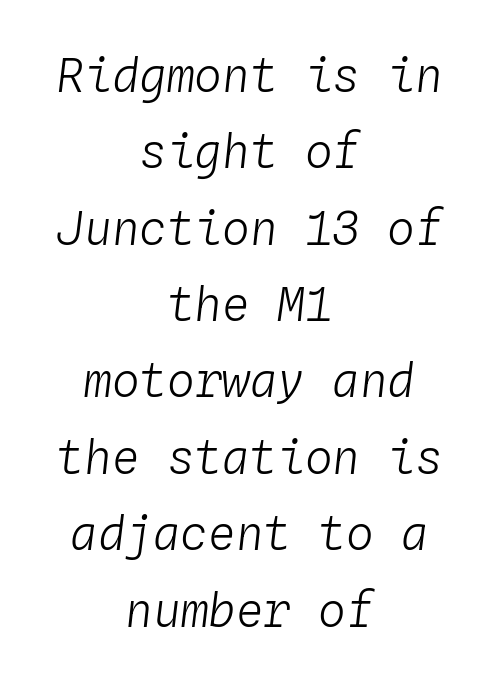
Q: Is the text bold? A: No.
Q: Is the text italic (slanted)? A: Yes, it leans right by about 4 degrees.
Q: Is the text underlined? A: No.
Q: How is the paragraph aligned? A: Centered.
Q: Is the spacing between letters normal or unusually wide? A: Normal.
Q: Is the spacing between lines tight, normal or loose? A: Normal.
Q: Width (condensed, normal, or wide)? A: Normal.
Q: Stroke contrast? A: Low.
Q: x-height? A: Medium.
Q: Monospaced? A: Yes.
